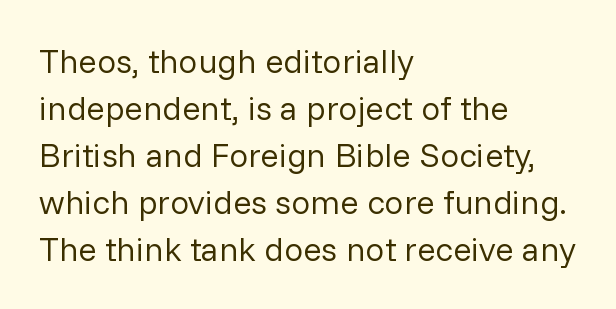
The image shows 34 px regular-weight sans-serif type, upright; set left-aligned, normal line spacing (1.38x), normal letter spacing, not underlined; low stroke contrast and a medium x-height.
